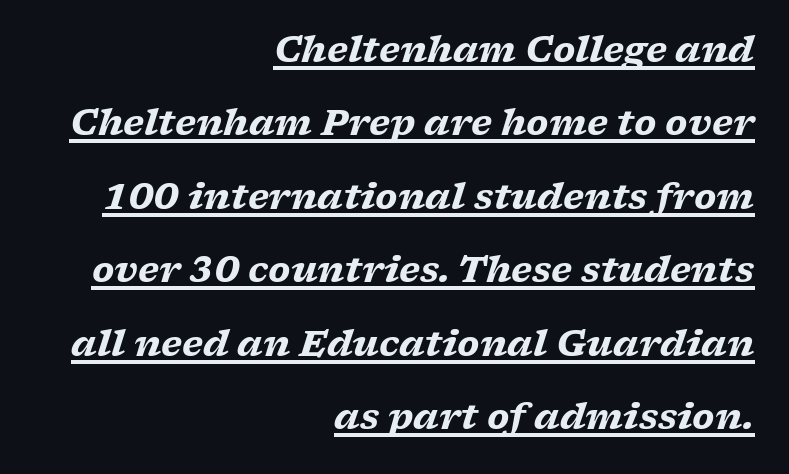
Does a line run under the words? Yes, clearly. Reading down the column, the eye jumps a long way to each next line. Does the type have serifs? Yes, each stem ends in a small foot. Italic? Definitely — the glyphs are oblique. These lines carry a lot of weight — the face is fully bold.
